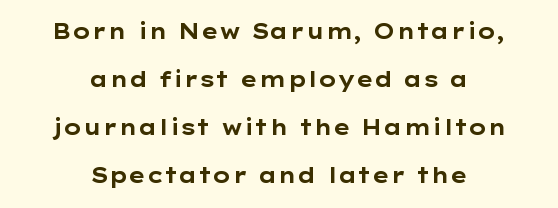
The lettering holds an erect, upright posture throughout. Glance below the letters and you will spot only blank space. No extra tracking has been applied to these lines. The space between consecutive lines is lavish.
